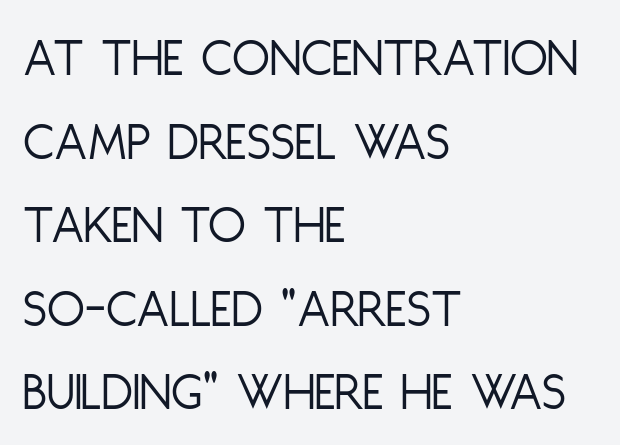
Line starts are locked; line ends wander. The letters sit at their default tracking, neither squeezed nor spread. What's the leading like? Ordinary, nothing unusual. If you drew a line through each stem, it would be perfectly vertical. Is this a fixed-width face? No — the glyphs have proportional, varying widths.
